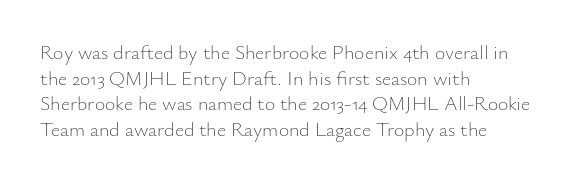
{"italic": "no", "bold": "no", "underline": "no", "align": "left", "line_spacing": "normal", "line_spacing_ratio": 1.28, "letter_spacing": "normal", "letter_spacing_em": 0.0, "glyph_px": 20}
